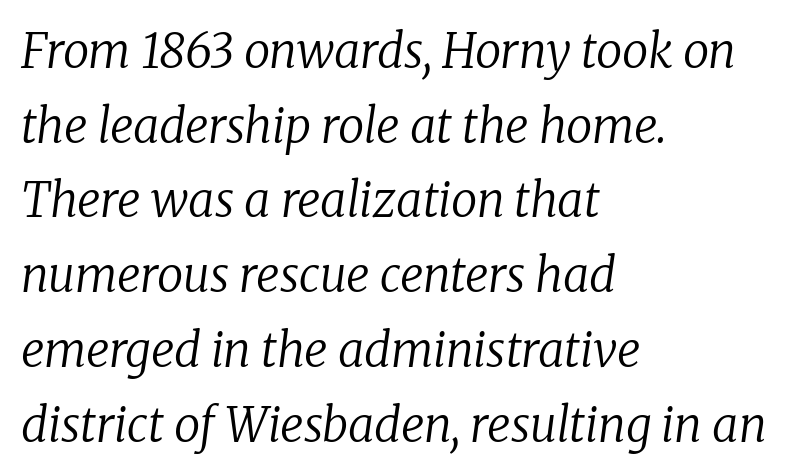
{"serif": "yes", "italic": "yes", "lean": "right", "slant_degrees": 8, "bold": "no", "weight": "regular", "width": "normal", "stroke_contrast": "low", "x_height": "medium", "monospaced": "no", "underline": "no", "align": "left", "line_spacing": "normal", "line_spacing_ratio": 1.59, "letter_spacing": "normal", "letter_spacing_em": 0.0, "glyph_px": 47}
